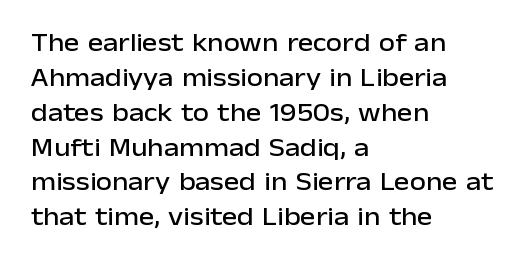
The letters stand straight up with perfectly vertical stems. Anything drawn beneath the words? Only blank space. Vertical spacing — default. Short note: letters normally spaced. Leftover space on each line is placed entirely after the last word.
